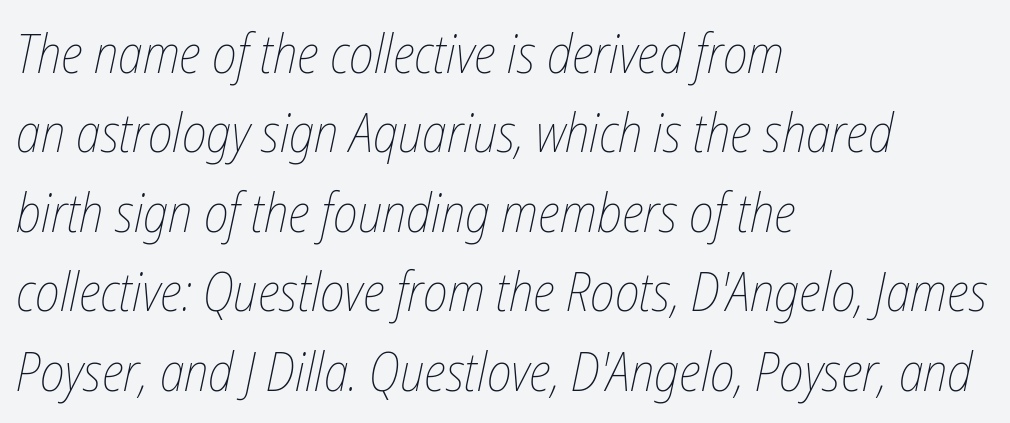
Proportional: the letters do not fall into vertical columns. The paragraph shown leans on its left margin. The words here are not underlined. Quick note: interline space is typical.
